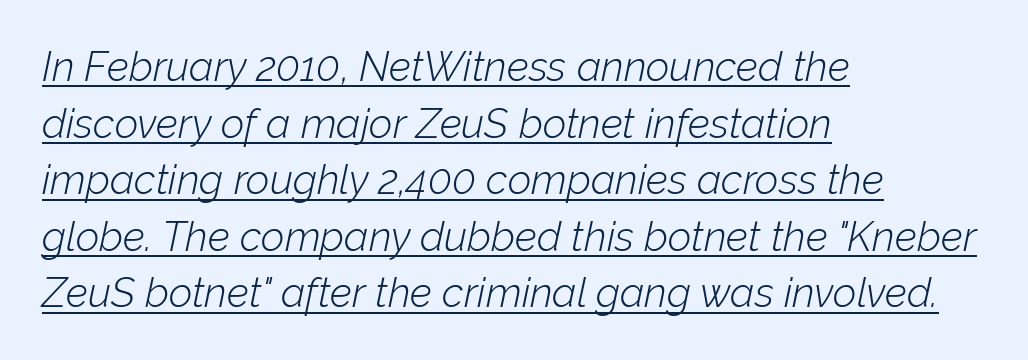
The axis of the letterforms is tilted away from vertical. Somebody hit Ctrl+U on this one — the words are underlined. A normal amount of white space separates one row of letters from the next. Is the stroke heavy? The answer is a plain regular-or-lighter.
